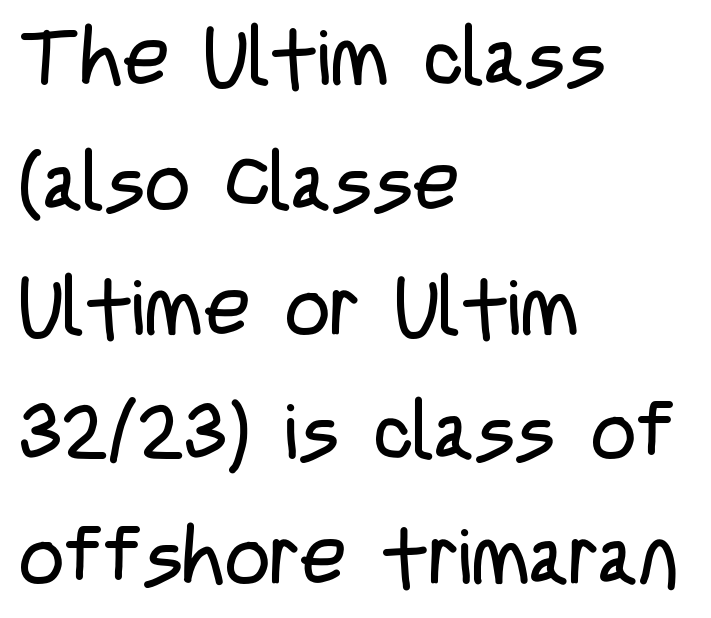
{"serif": "no", "italic": "no", "bold": "no", "weight": "regular", "width": "condensed", "stroke_contrast": "low", "x_height": "large", "monospaced": "no", "underline": "no", "align": "left", "line_spacing": "normal", "line_spacing_ratio": 1.58, "letter_spacing": "normal", "letter_spacing_em": 0.0, "glyph_px": 79}
